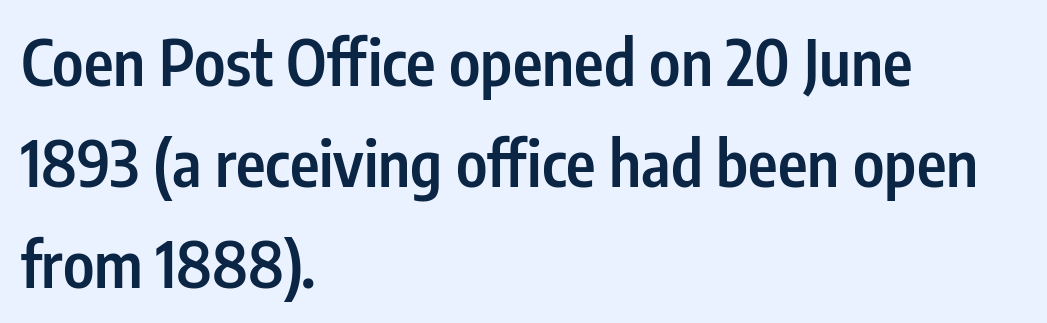
The image shows 63 px semibold, condensed sans-serif type, upright; set left-aligned, normal line spacing (1.6x), normal letter spacing, not underlined; low stroke contrast and a medium x-height.
